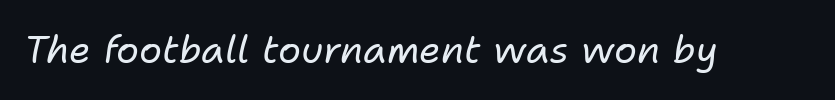
The letters advance in unequal steps, a hallmark of proportional type. Vertical stems look standard width or narrower in stroke. You can tell it's italic because the verticals aren't actually vertical. Caption: standard tracking, unaltered.
